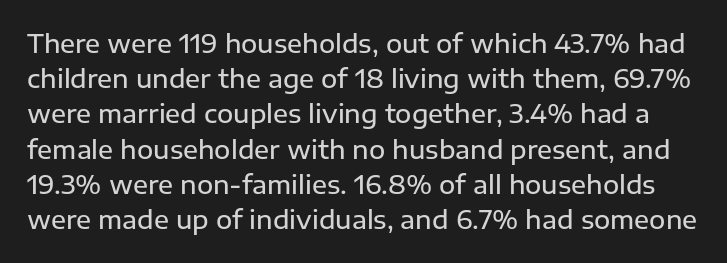
Q: Is the text bold? A: Semi-bold.
Q: Is the text italic (slanted)? A: No, it is upright.
Q: Is the text underlined? A: No.
Q: Is the spacing between letters normal or unusually wide? A: Normal.
Q: Is the spacing between lines tight, normal or loose? A: Normal.
